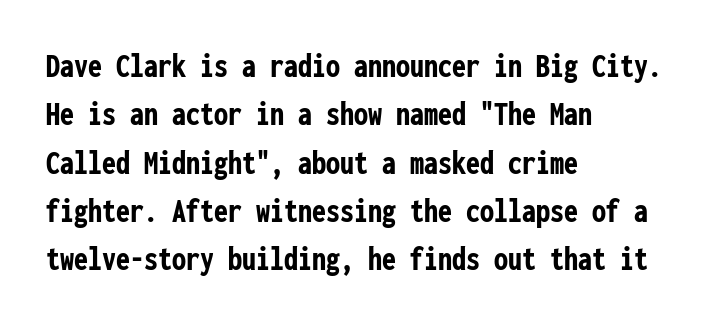
{"serif": "no", "italic": "no", "bold": "yes", "weight": "semibold", "width": "condensed", "stroke_contrast": "low", "x_height": "medium", "monospaced": "yes", "underline": "no", "align": "left", "line_spacing": "normal", "line_spacing_ratio": 1.38, "letter_spacing": "normal", "letter_spacing_em": 0.0, "glyph_px": 35}
